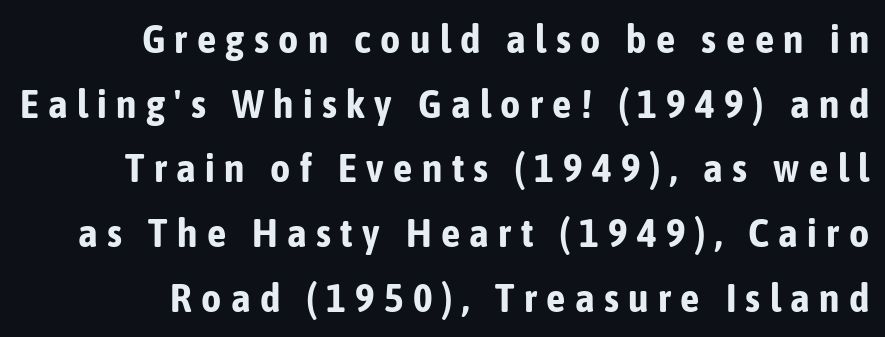
{"serif": "no", "italic": "no", "bold": "yes", "weight": "bold", "width": "condensed", "stroke_contrast": "low", "x_height": "medium", "monospaced": "no", "underline": "no", "line_spacing": "normal", "line_spacing_ratio": 1.66, "letter_spacing": "wide", "letter_spacing_em": 0.24, "glyph_px": 39}
